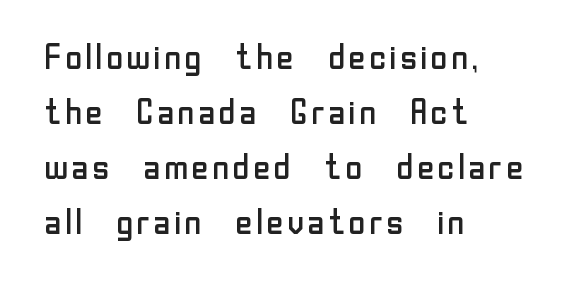
Is this a fixed-width face? No — the glyphs have proportional, varying widths. The ragged edge is on the right, which tells us the setting is flush left. This reads as an unemphasized weight, regular at the heaviest. The typeface chosen for these lines omits serifs.
